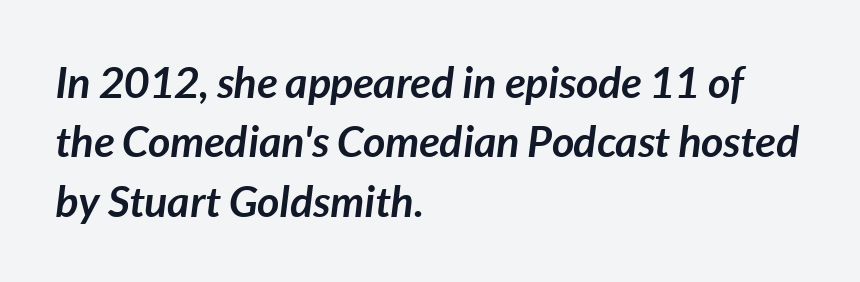
The image shows 43 px semibold type, italic (leaning right); set left-aligned, normal line spacing (1.38x), normal letter spacing, not underlined; low stroke contrast and a medium x-height.
